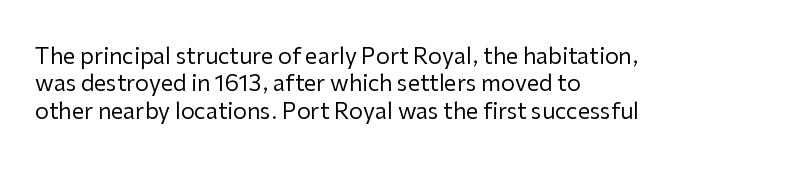
Rendered with straight, roman letterforms. Weight: not bold — regular or lighter. Words appear dense and cohesive because spacing is normal. Horizontal alignment here is leftward, the default for most running prose. A clean baseline with only descenders dipping below it.
